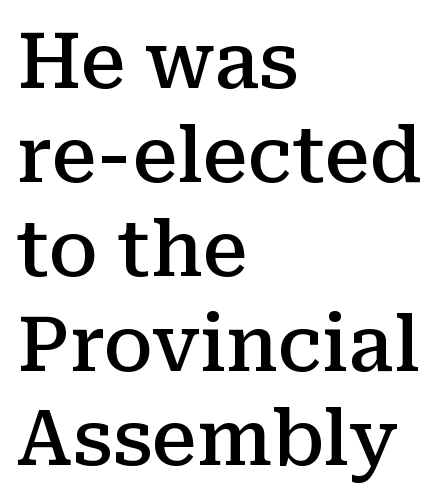
Q: Is the text bold? A: Semi-bold.
Q: Is the text italic (slanted)? A: No, it is upright.
Q: Is the typeface a serif or a sans-serif typeface? A: Serif.
Q: Is the text underlined? A: No.
Q: How is the paragraph aligned? A: Left-aligned.
Q: Is the spacing between letters normal or unusually wide? A: Normal.
Q: Width (condensed, normal, or wide)? A: Normal.
Q: Stroke contrast? A: Medium.
Q: x-height? A: Medium.
Q: Monospaced? A: No.
